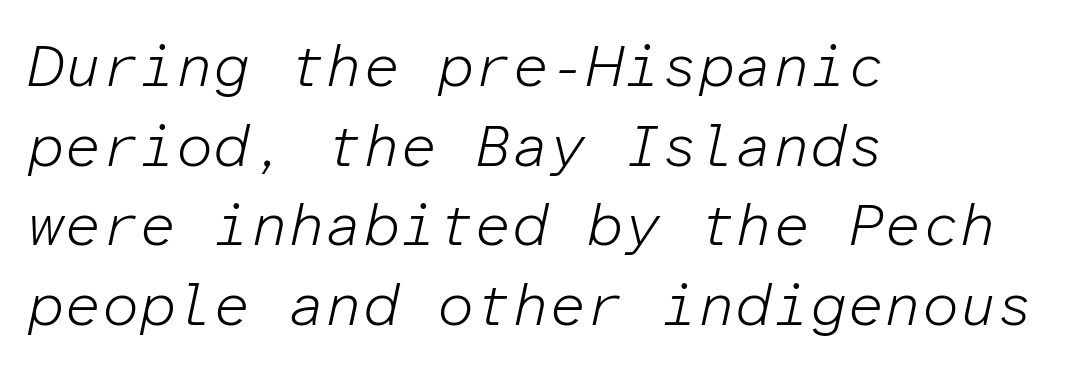
{"italic": "yes", "lean": "right", "slant_degrees": 12, "bold": "no", "weight": "light", "width": "normal", "stroke_contrast": "low", "x_height": "medium", "monospaced": "yes", "underline": "no", "align": "left", "line_spacing": "normal", "line_spacing_ratio": 1.35, "letter_spacing": "normal", "letter_spacing_em": 0.0, "glyph_px": 59}
